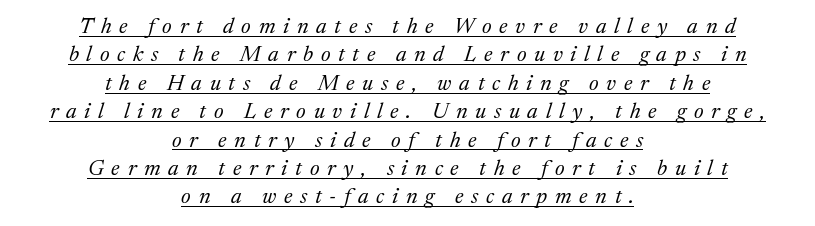
Q: Is the text bold? A: No.
Q: Is the text italic (slanted)? A: Yes, it leans right by about 17 degrees.
Q: Is the text underlined? A: Yes.
Q: How is the paragraph aligned? A: Centered.
Q: Is the spacing between letters normal or unusually wide? A: Unusually wide.
Q: Is the spacing between lines tight, normal or loose? A: Normal.
